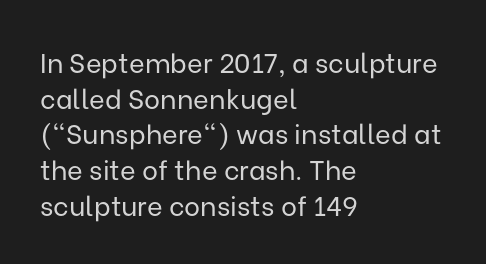
Notice how descenders clear the ascenders below comfortably — that's standard leading. Rule under the text: the space is simply empty. This rendering uses left alignment, leaving the right contour irregular. The type sits square on the baseline with zero lean. The font sits on the lighter half of the weight spectrum, regular included. The gaps between neighbouring characters are ordinary and unremarkable.
